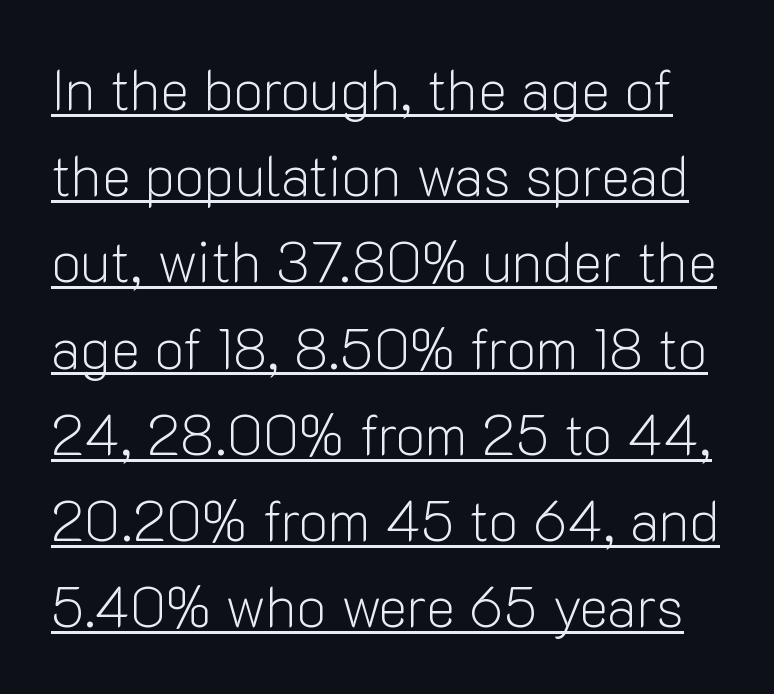
The image shows 56 px light sans-serif type, upright; set normal line spacing (1.54x), normal letter spacing, underlined; low stroke contrast and a medium x-height.
